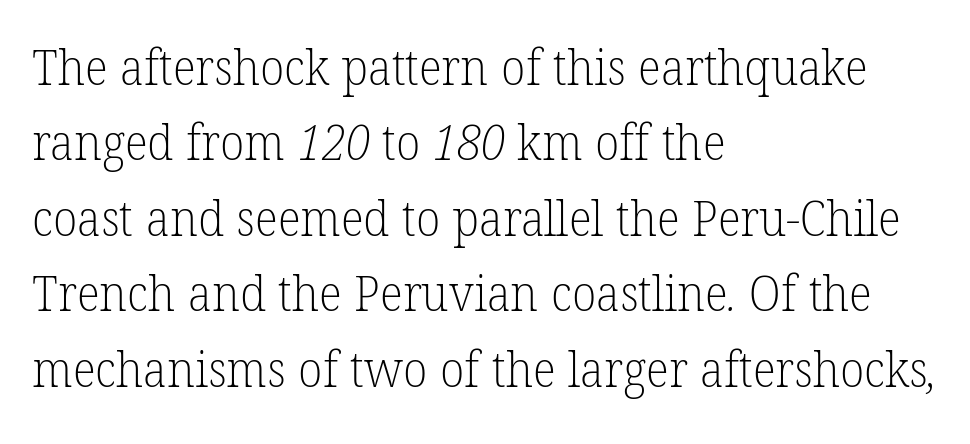
The baseline area is clear. The characters display serif detailing at their extremities. The line-height multiplier appears to be the usual default. Tracking here is standard; glyphs follow each other at the usual distance.
